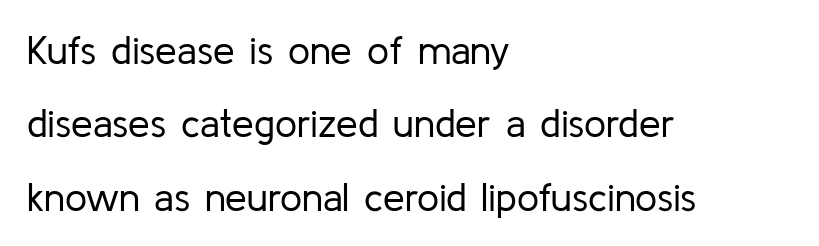
The image shows 39 px regular-weight sans-serif type, upright; set left-aligned, line spacing 1.88x, normal letter spacing, not underlined; low stroke contrast and a medium x-height.
